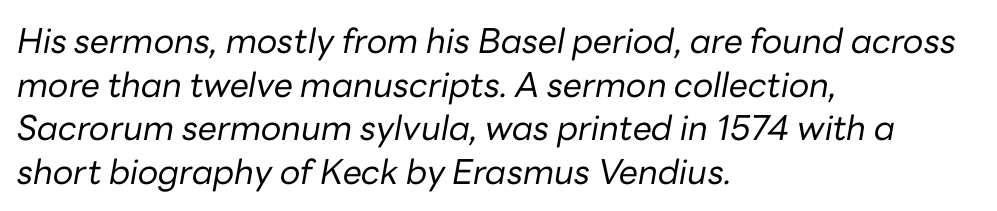
Q: Is the text bold? A: No.
Q: Is the text italic (slanted)? A: Yes, it leans right by about 10 degrees.
Q: Is the text underlined? A: No.
Q: How is the paragraph aligned? A: Left-aligned.
Q: Is the spacing between letters normal or unusually wide? A: Normal.
Q: Is the spacing between lines tight, normal or loose? A: Normal.
Q: Width (condensed, normal, or wide)? A: Normal.
Q: Stroke contrast? A: Low.
Q: x-height? A: Medium.
Q: Monospaced? A: No.
